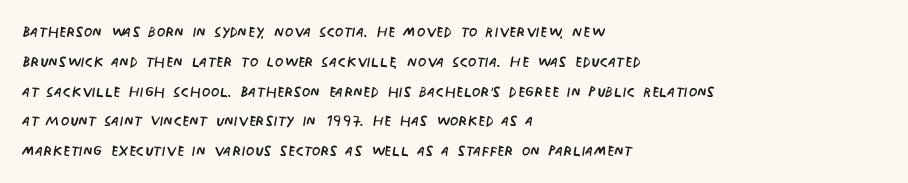
Q: Is the text bold? A: No.
Q: Is the text underlined? A: No.
Q: How is the paragraph aligned? A: Left-aligned.
Q: Is the spacing between letters normal or unusually wide? A: Normal.
Q: Is the spacing between lines tight, normal or loose? A: Normal.
